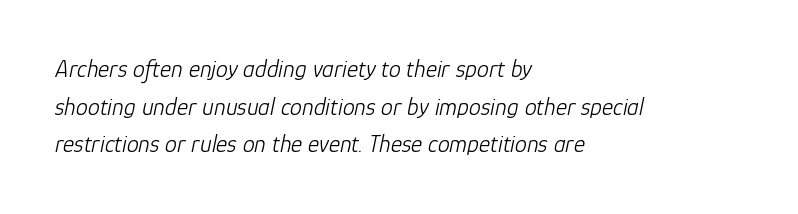
The image shows 24 px text type, italic (leaning right); set left-aligned, normal line spacing (1.57x), normal letter spacing, not underlined.
